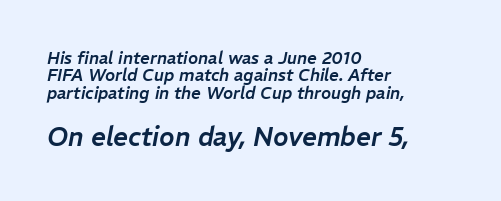
Caption: multi-line text, flush left, ragged right. Is the lower block the larger one? Yes — the lower block carries the bigger type. Characters follow at the spacing the type designer built in. Quick note: underline off. Line spacing here is tight.
